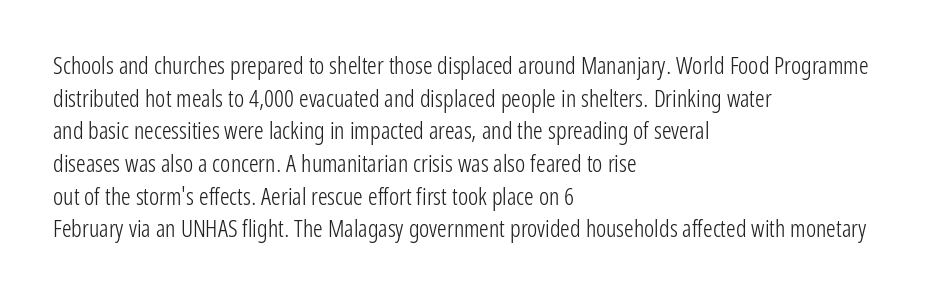
Plain, unruled lines of type. Ordinary non-slanted type is in use. Does extra space separate the letters? No, they use regular spacing. This is not heavy type; no bold has been used. These lines sit exactly where default settings would place them. Reading down the block, your eye returns to a fixed left position each line.
